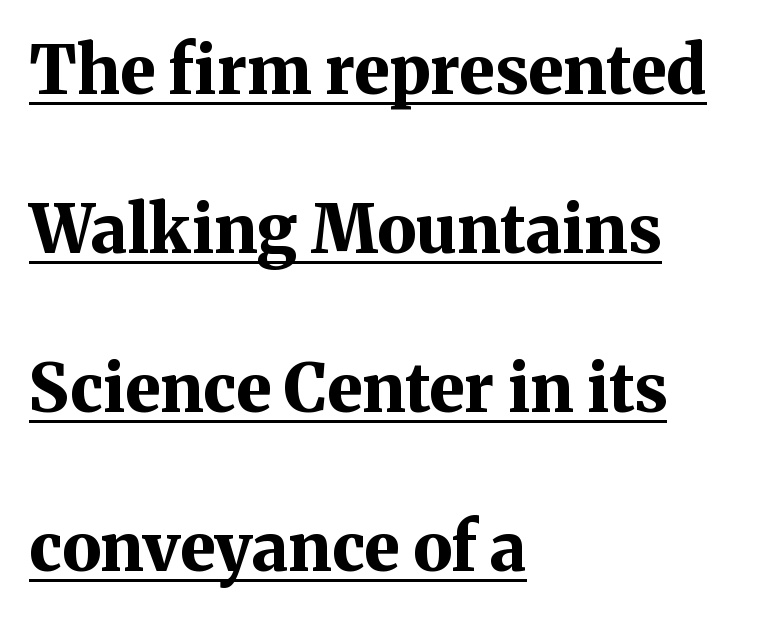
The image shows 66 px bold serif type, upright; set left-aligned, loose line spacing (2.41x), normal letter spacing, underlined; medium stroke contrast and a medium x-height.
